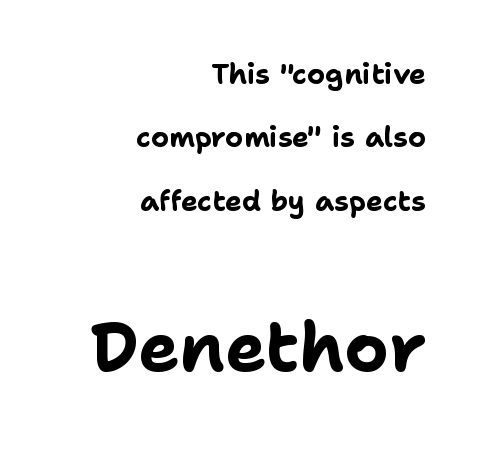
Q: Is the text bold? A: Yes.
Q: Is the text italic (slanted)? A: No, it is upright.
Q: Is the typeface a serif or a sans-serif typeface? A: Sans-serif.
Q: Is the text underlined? A: No.
Q: How is the paragraph aligned? A: Right-aligned.
Q: Is the spacing between letters normal or unusually wide? A: Normal.
Q: Is the spacing between lines tight, normal or loose? A: Loose.
Q: Which block of text is set in a larger size, the first (top) or the second (bottom)? A: The second (bottom) one.
Q: Width (condensed, normal, or wide)? A: Normal.
Q: Stroke contrast? A: Low.
Q: x-height? A: Medium.
Q: Monospaced? A: No.
